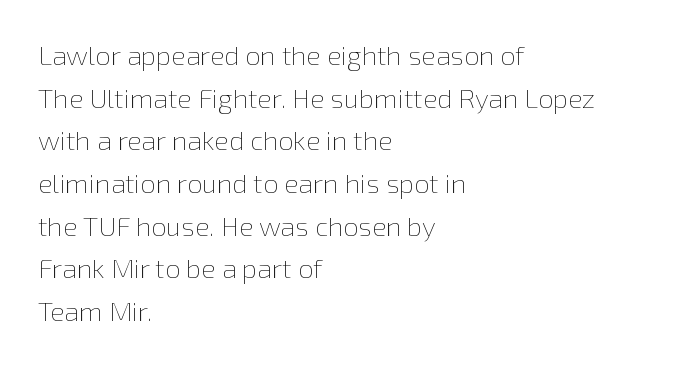
The image shows 27 px text type, upright; set left-aligned, normal line spacing (1.58x), normal letter spacing, not underlined.
